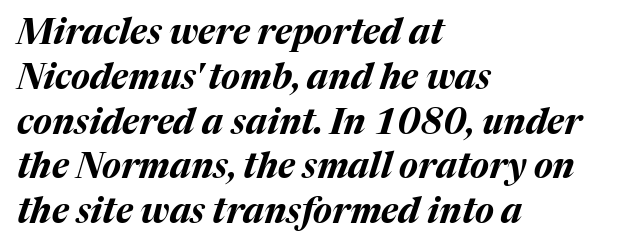
The image shows 35 px bold type, italic (leaning right); set left-aligned, normal line spacing (1.28x), normal letter spacing, not underlined; medium stroke contrast and a medium x-height.
